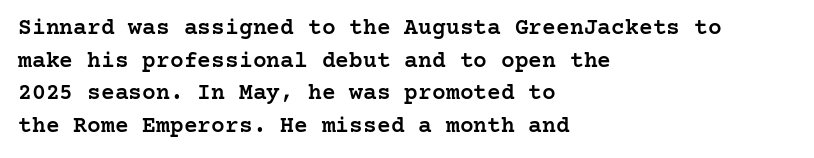
The image shows 23 px text type, upright; set left-aligned, normal line spacing (1.42x), normal letter spacing, not underlined.
